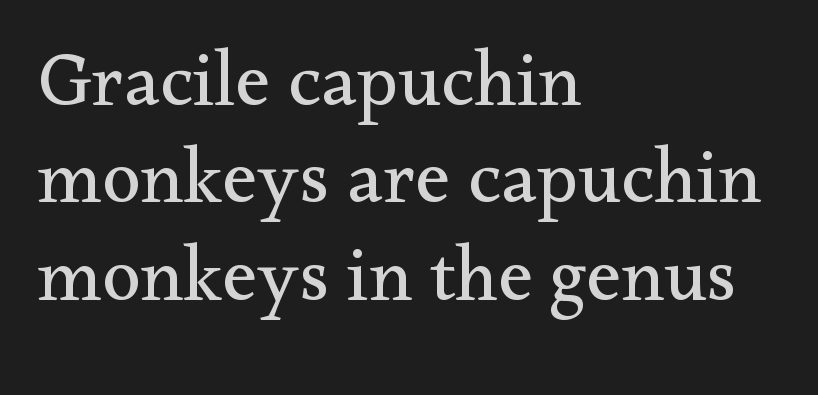
{"serif": "yes", "italic": "no", "bold": "no", "weight": "regular", "width": "normal", "stroke_contrast": "medium", "x_height": "small", "monospaced": "no", "underline": "no", "align": "left", "line_spacing": "normal", "line_spacing_ratio": 1.25, "letter_spacing": "normal", "letter_spacing_em": 0.0, "glyph_px": 78}
